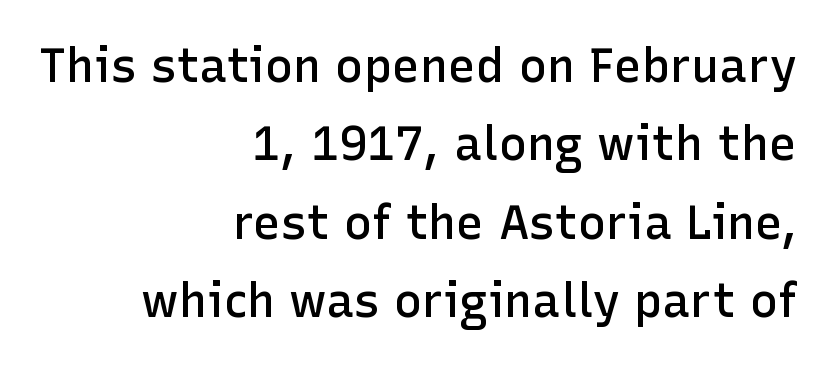
The lines sit at an ordinary, default distance from one another. The rendering uses natural spacing where letterforms have individual widths. Classification — sans serif. How heavy is the stroke? Medium-heavy — a semibold, shy of bold. Each row of text sits above clean, open space. Characters remain perfectly vertical along every line.
